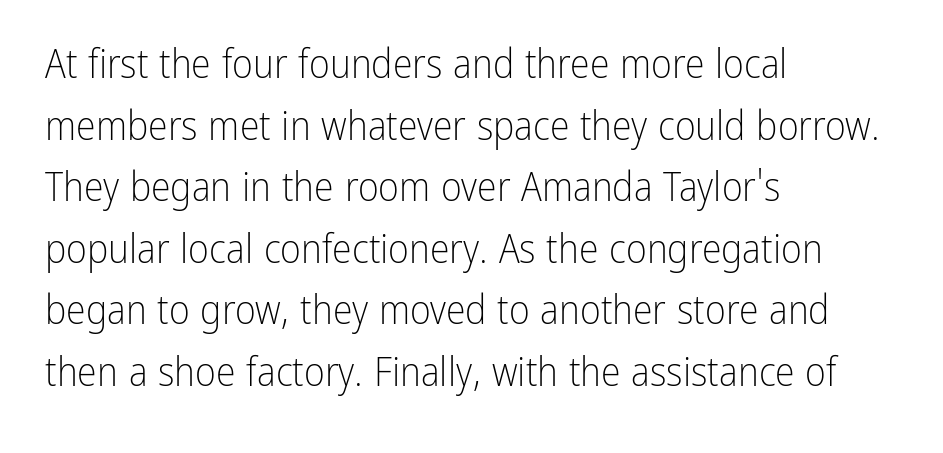
{"serif": "no", "italic": "no", "bold": "no", "weight": "light", "width": "condensed", "stroke_contrast": "low", "x_height": "medium", "monospaced": "no", "underline": "no", "align": "left", "line_spacing": "normal", "line_spacing_ratio": 1.54, "letter_spacing": "normal", "letter_spacing_em": 0.0, "glyph_px": 40}
